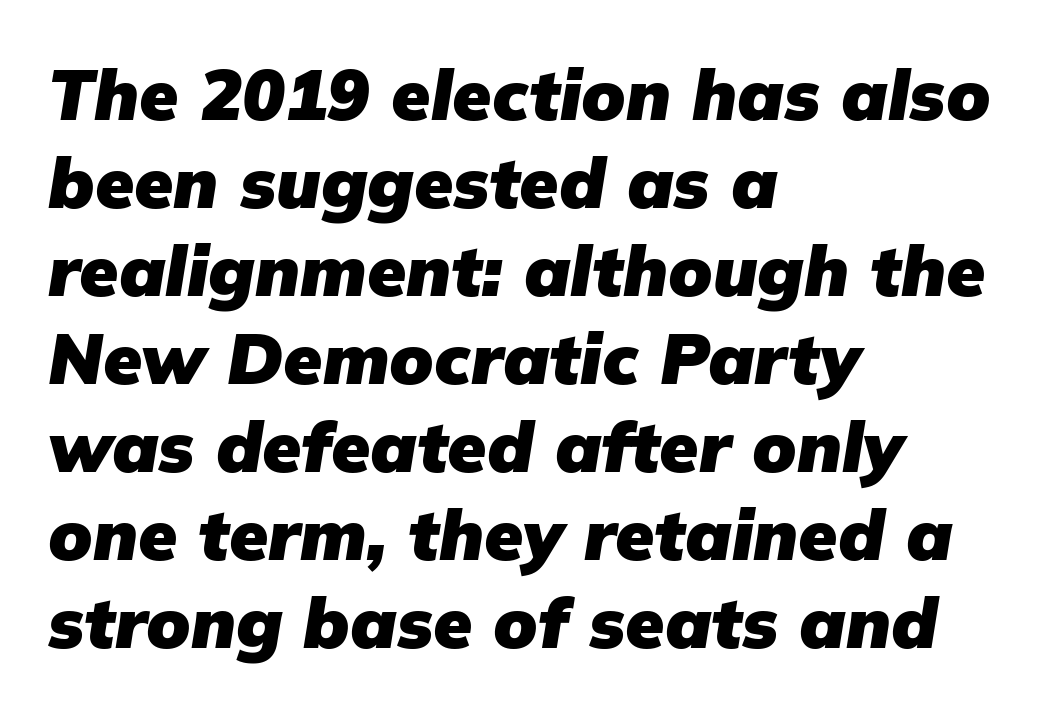
{"italic": "yes", "lean": "right", "slant_degrees": 9, "bold": "yes", "weight": "heavy", "width": "normal", "stroke_contrast": "low", "x_height": "medium", "monospaced": "no", "underline": "no", "align": "left", "line_spacing_ratio": 1.24, "letter_spacing": "normal", "letter_spacing_em": 0.0, "glyph_px": 71}
